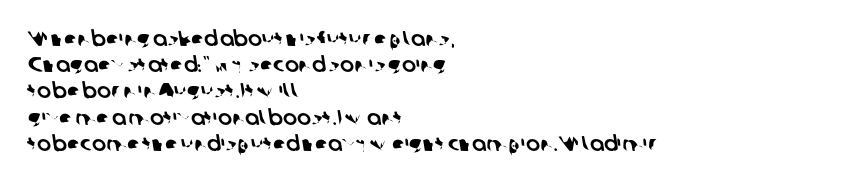
Q: Is the text underlined? A: No.
Q: How is the paragraph aligned? A: Left-aligned.
Q: Is the spacing between letters normal or unusually wide? A: Normal.
Q: Is the spacing between lines tight, normal or loose? A: Normal.
